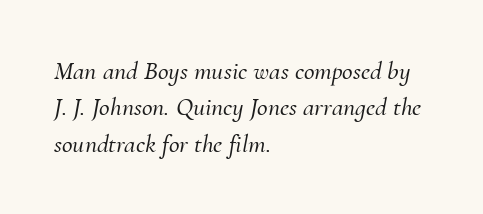
The image shows 26 px text type, italic (leaning right); set left-aligned, normal line spacing (1.4x), normal letter spacing, not underlined.
